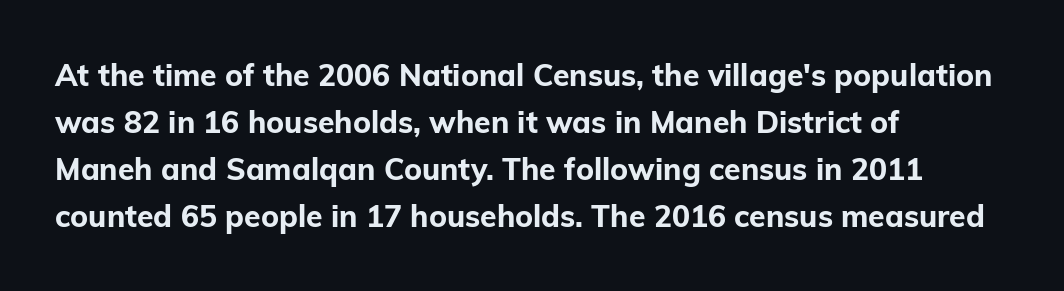
{"serif": "no", "italic": "no", "bold": "yes", "weight": "bold", "width": "normal", "stroke_contrast": "low", "x_height": "medium", "monospaced": "no", "underline": "no", "align": "left", "line_spacing": "normal", "line_spacing_ratio": 1.57, "letter_spacing": "normal", "letter_spacing_em": 0.0, "glyph_px": 30}
